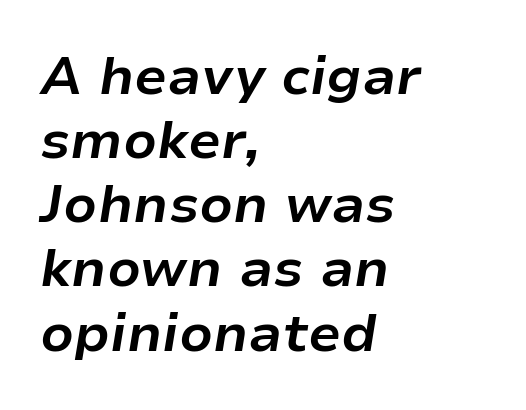
Q: Is the text bold? A: Yes.
Q: Is the text italic (slanted)? A: Yes, it leans right by about 9 degrees.
Q: Is the text underlined? A: No.
Q: How is the paragraph aligned? A: Left-aligned.
Q: Is the spacing between letters normal or unusually wide? A: Normal.
Q: Width (condensed, normal, or wide)? A: Normal.
Q: Stroke contrast? A: Low.
Q: x-height? A: Medium.
Q: Monospaced? A: No.
